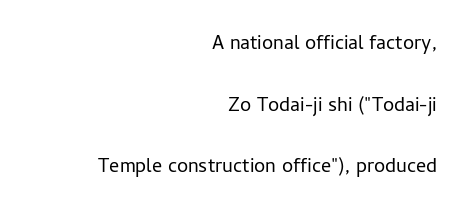
{"italic": "no", "bold": "no", "underline": "no", "align": "right", "line_spacing": "loose", "line_spacing_ratio": 2.47, "letter_spacing": "normal", "letter_spacing_em": 0.0, "glyph_px": 25}
